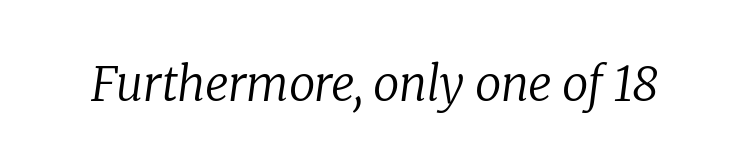
Q: Is the text bold? A: No.
Q: Is the text italic (slanted)? A: Yes, it leans right by about 8 degrees.
Q: Is the typeface a serif or a sans-serif typeface? A: Serif.
Q: Is the text underlined? A: No.
Q: Is the spacing between letters normal or unusually wide? A: Normal.
Q: Width (condensed, normal, or wide)? A: Normal.
Q: Stroke contrast? A: Low.
Q: x-height? A: Medium.
Q: Monospaced? A: No.
